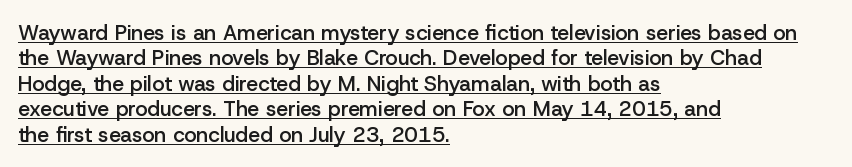
{"italic": "no", "bold": "semi", "underline": "yes", "align": "left", "line_spacing_ratio": 1.21, "letter_spacing": "normal", "letter_spacing_em": 0.0, "glyph_px": 21}
